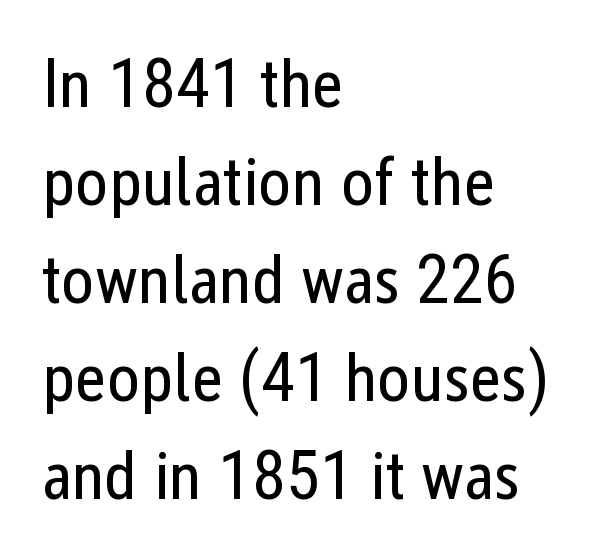
Style check: upright. The foot of each line stays bare and open. The characters display no serif detailing; their extremities are plain. Students, observe: this is what conventionally led text looks like.
